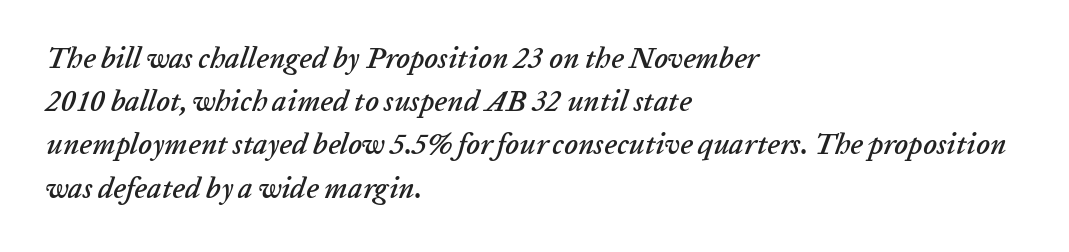
The image shows 29 px text type, italic (leaning right); set left-aligned, normal line spacing (1.49x), normal letter spacing, not underlined; low stroke contrast and a medium x-height.
